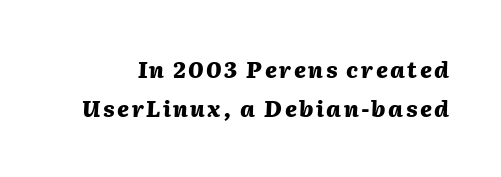
The image shows 22 px bold type, italic (leaning right); set line spacing 1.79x, not underlined.
